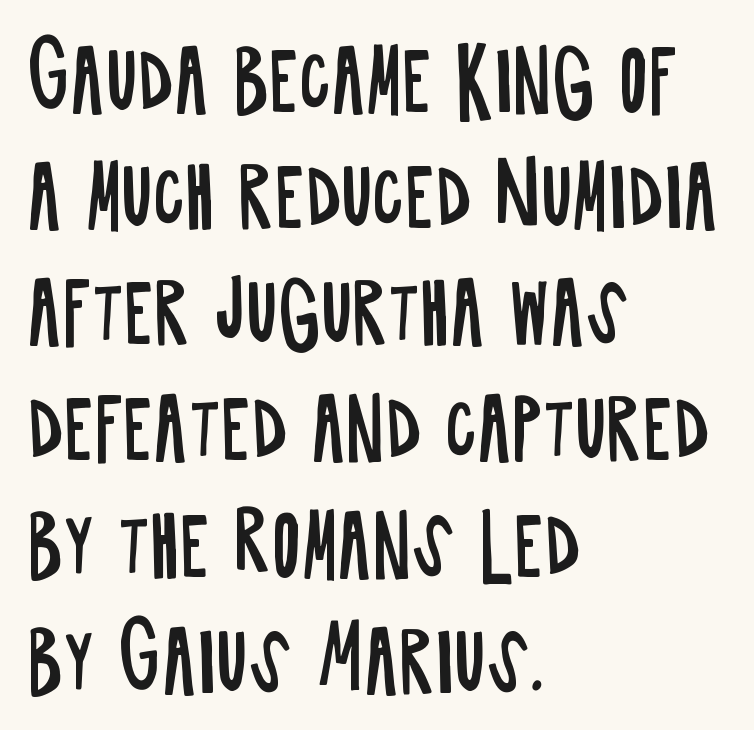
Think of a printed novel: that variable character pitch is what you see here. No extra tracking has been applied to these lines. The space beneath each line is pristine and unruled. The letters look calm and open, with moderate or lighter stems. All the whitespace from short lines collects on the right. Nope, no serifs anywhere on these letters.
